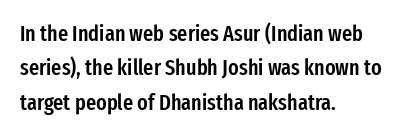
The lines in this sample share a left origin and differ only in where they stop. Firm but not heavy-handed strokes: this text is semibold. A typesetter would call this leading conventional body-copy spacing. Decoration check: the copy has no underline. There is no visible air inserted between adjacent glyphs. Ordinary non-slanted type is in use.
